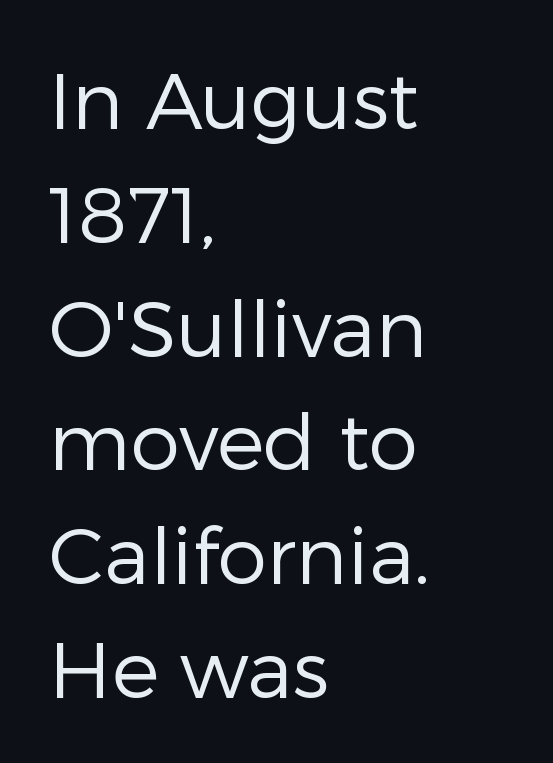
The image shows 79 px regular-weight sans-serif type, upright; set left-aligned, normal line spacing (1.44x), normal letter spacing, not underlined; low stroke contrast and a medium x-height.
